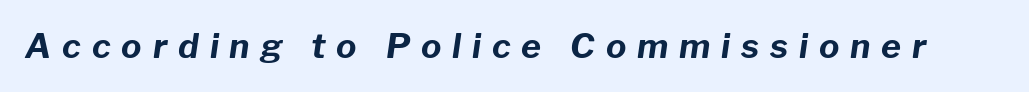
Q: Is the text bold? A: Yes.
Q: Is the text italic (slanted)? A: Yes, it leans right by about 8 degrees.
Q: Is the text underlined? A: No.
Q: Is the spacing between letters normal or unusually wide? A: Unusually wide.
Q: Width (condensed, normal, or wide)? A: Normal.
Q: Stroke contrast? A: Low.
Q: x-height? A: Medium.
Q: Monospaced? A: No.
